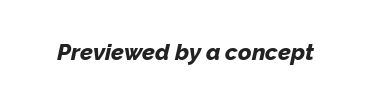
{"italic": "yes", "lean": "right", "slant_degrees": 12, "bold": "yes", "underline": "no", "letter_spacing": "normal", "letter_spacing_em": 0.0, "glyph_px": 23}
